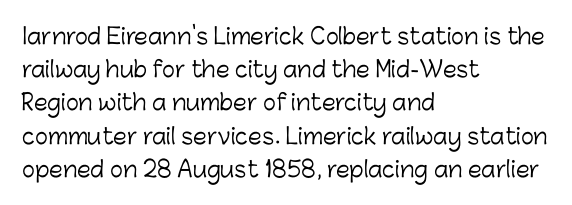
Tall strokes in this sample are plumb rather than angled. Weight: regular or lighter. Tracking value appears to be zero — textbook default spacing. The passage shown stacks its lines at a standard gap. The lines in this sample share a left origin and differ only in where they stop. Anything drawn beneath the words? Only blank space.
